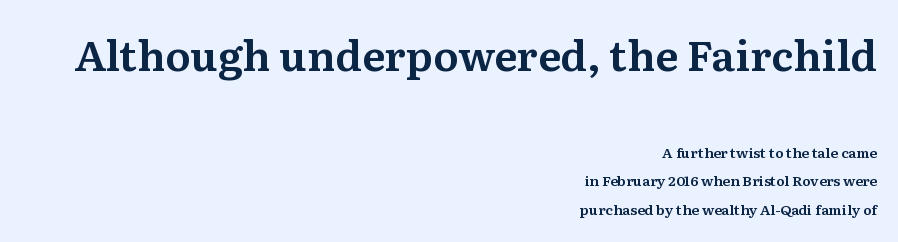
{"serif": "yes", "italic": "no", "width": "normal", "stroke_contrast": "medium", "x_height": "medium", "monospaced": "no", "underline": "no", "align": "right", "line_spacing": "loose", "line_spacing_ratio": 2.05, "letter_spacing": "normal", "letter_spacing_em": 0.0, "larger_block": "first", "size_ratio": 3.0, "glyph_px": 42}
